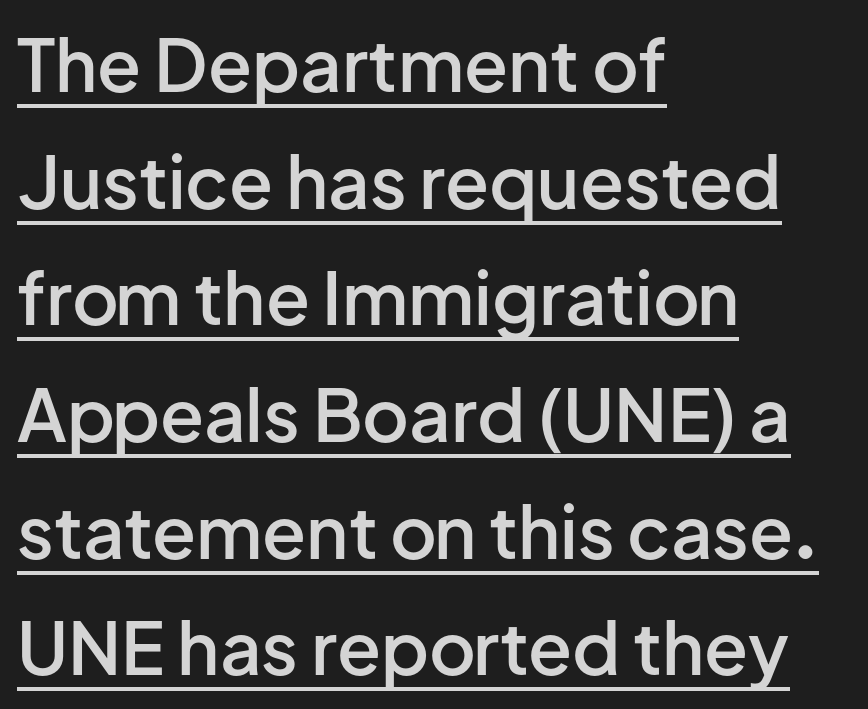
{"serif": "no", "italic": "no", "bold": "semi", "weight": "semibold", "width": "normal", "stroke_contrast": "low", "x_height": "medium", "monospaced": "no", "underline": "yes", "align": "left", "line_spacing": "normal", "line_spacing_ratio": 1.62, "letter_spacing": "normal", "letter_spacing_em": 0.0, "glyph_px": 72}
